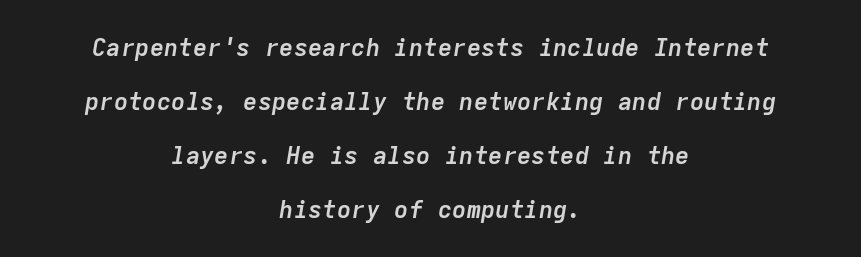
The image shows 24 px bold type, italic (leaning right); set centered, loose line spacing (2.25x), normal letter spacing, not underlined.
